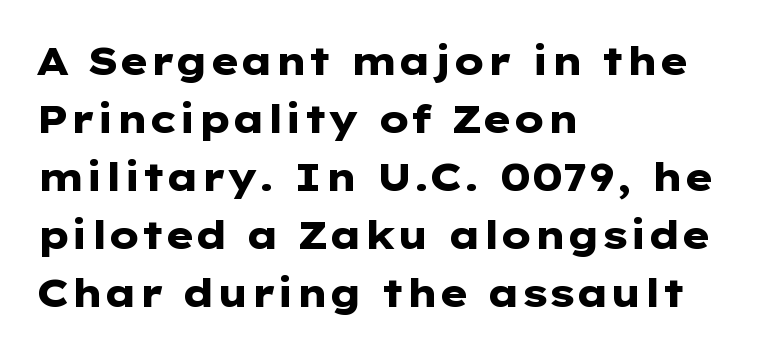
The image shows 39 px heavy, wide sans-serif type, upright; set left-aligned, normal line spacing (1.49x), normal letter spacing, not underlined; low stroke contrast and a medium x-height.
